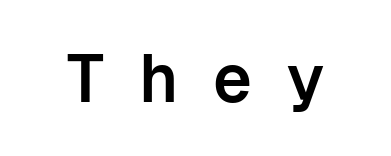
Q: Is the text bold? A: Semi-bold.
Q: Is the text italic (slanted)? A: No, it is upright.
Q: Is the typeface a serif or a sans-serif typeface? A: Sans-serif.
Q: Is the text underlined? A: No.
Q: Is the spacing between letters normal or unusually wide? A: Unusually wide.
Q: Width (condensed, normal, or wide)? A: Normal.
Q: Stroke contrast? A: Low.
Q: x-height? A: Medium.
Q: Monospaced? A: Yes.
